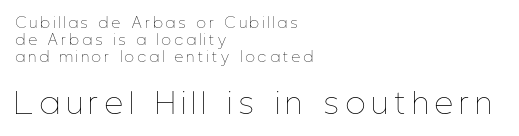
Heft: none added — not bold. Between these two stacked blocks, the lower one wins on size. Display-style spreading of the glyphs; the letterfit is very open. Line beginnings align vertically; line endings do not. Just letters on the line, the space beneath them empty.
